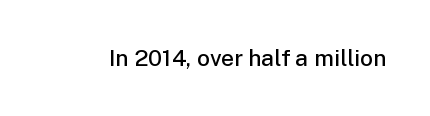
{"italic": "no", "bold": "semi", "underline": "no", "letter_spacing": "normal", "letter_spacing_em": 0.0, "glyph_px": 23}
